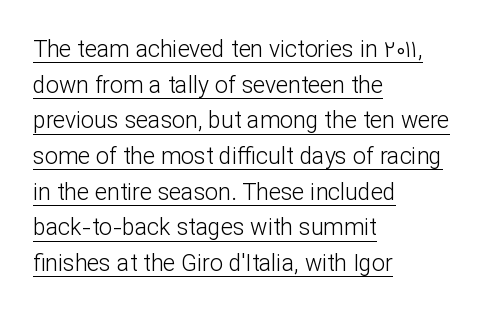
The words here are underlined. The font's upright variant was chosen for this text. The rendering uses a moderate line-height, typical for paragraphs. The letters sit at their default tracking, neither squeezed nor spread. Bold? No — there's no thickening of the strokes. One-word summary of the alignment: left.
